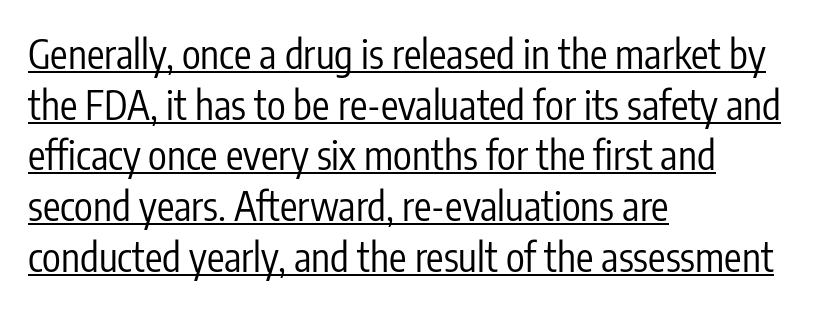
The image shows 39 px regular-weight, condensed sans-serif type, upright; set left-aligned, normal line spacing (1.3x), normal letter spacing, underlined; low stroke contrast and a medium x-height.
